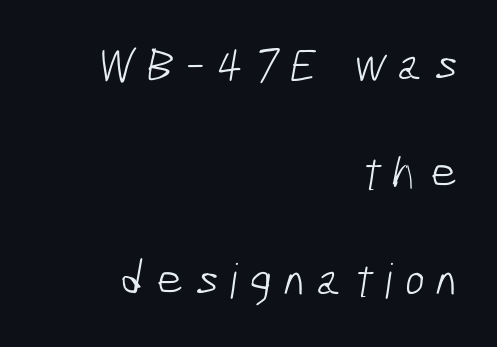
Students, note that the glyphs here are deliberately spaced far apart. The line-height multiplier appears high, well above default. These lines are rendered in a variable-pitch font. Typographically, this falls in the sans-serif category. Stroke mass is kept to a normal reading level or below. The space beneath each line is pristine and unruled.
